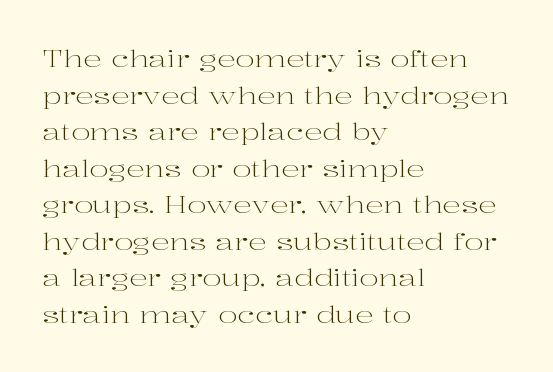
{"italic": "no", "bold": "no", "underline": "no", "align": "left", "line_spacing": "normal", "line_spacing_ratio": 1.59, "letter_spacing": "normal", "letter_spacing_em": 0.0, "glyph_px": 23}
